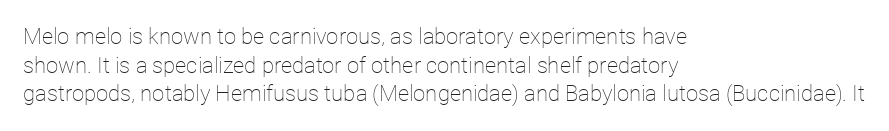
The image shows 22 px text type, upright; set left-aligned, normal line spacing (1.3x), normal letter spacing, not underlined.
